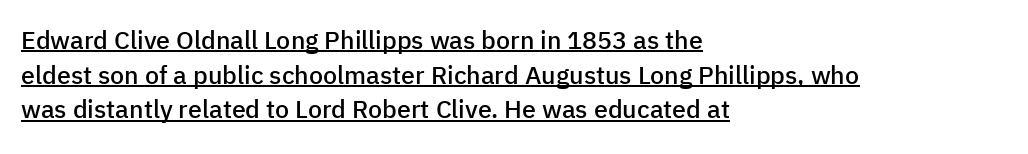
{"italic": "no", "bold": "semi", "underline": "yes", "align": "left", "line_spacing": "normal", "line_spacing_ratio": 1.39, "letter_spacing": "normal", "letter_spacing_em": 0.0, "glyph_px": 25}
